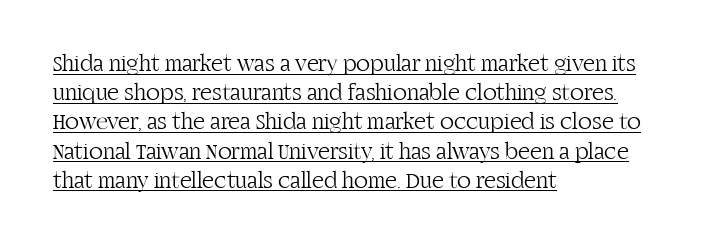
The image shows 23 px text type, upright; set left-aligned, normal line spacing (1.27x), normal letter spacing, underlined.
